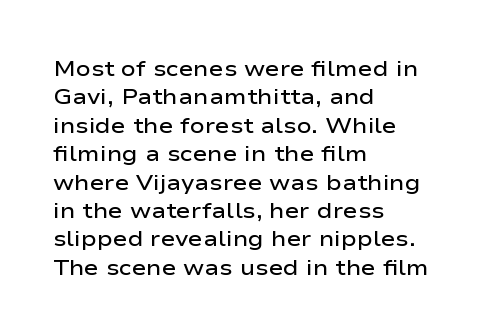
Tall strokes in this sample are plumb rather than angled. Caption: multi-line text, flush left, ragged right. Underline: absent. No extra tracking has been applied to these lines. The passage shown stacks its lines at a standard gap.
